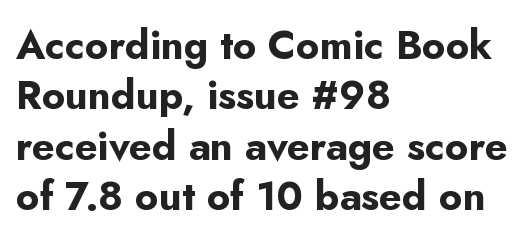
{"serif": "no", "italic": "no", "bold": "yes", "weight": "bold", "width": "normal", "stroke_contrast": "low", "x_height": "small", "monospaced": "no", "underline": "no", "align": "left", "line_spacing": "normal", "line_spacing_ratio": 1.26, "letter_spacing": "normal", "letter_spacing_em": 0.0, "glyph_px": 40}
